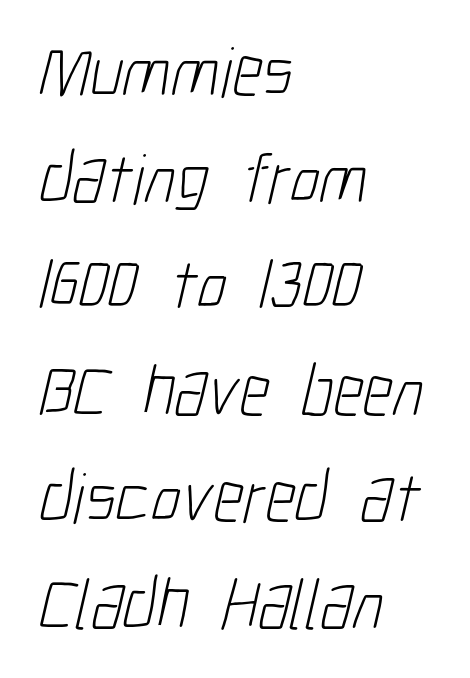
Q: Is the text bold? A: No.
Q: Is the typeface a serif or a sans-serif typeface? A: Sans-serif.
Q: Is the text underlined? A: No.
Q: How is the paragraph aligned? A: Left-aligned.
Q: Is the spacing between letters normal or unusually wide? A: Normal.
Q: Is the spacing between lines tight, normal or loose? A: Normal.
Q: Width (condensed, normal, or wide)? A: Condensed.
Q: Stroke contrast? A: Low.
Q: x-height? A: Medium.
Q: Monospaced? A: No.
